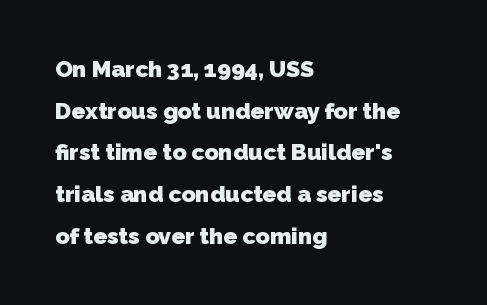
{"bold": "yes", "underline": "no", "align": "left", "line_spacing_ratio": 1.81, "letter_spacing": "normal", "letter_spacing_em": 0.0, "glyph_px": 23}
